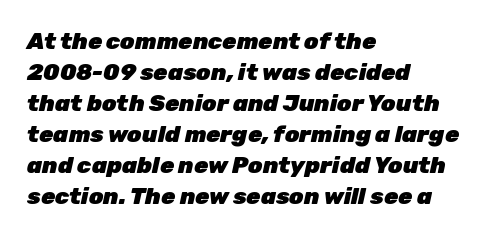
The image shows 23 px bold type, italic (leaning right); set left-aligned, normal line spacing (1.35x), normal letter spacing, not underlined.
